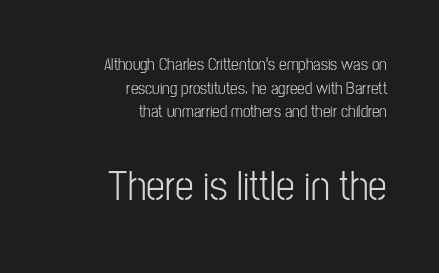
Plain, unruled lines of type. Character size in the trailing block exceeds that of the leading block. Serifs: no, the terminals of the letterforms are clean. The type is set solid horizontally, with unmodified tracking. The weight would be labelled regular, book, light, or lighter still. The block of text has a typical density, with ordinary space between rows.
